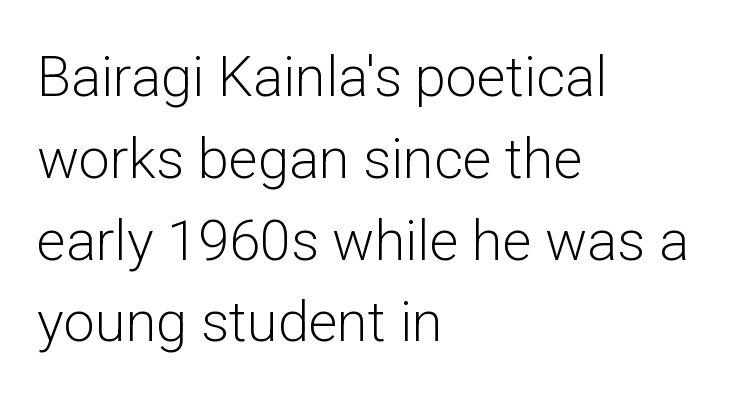
{"serif": "no", "italic": "no", "bold": "no", "weight": "light", "width": "normal", "stroke_contrast": "low", "x_height": "medium", "monospaced": "no", "underline": "no", "align": "left", "line_spacing": "normal", "line_spacing_ratio": 1.46, "letter_spacing": "normal", "letter_spacing_em": 0.0, "glyph_px": 56}
